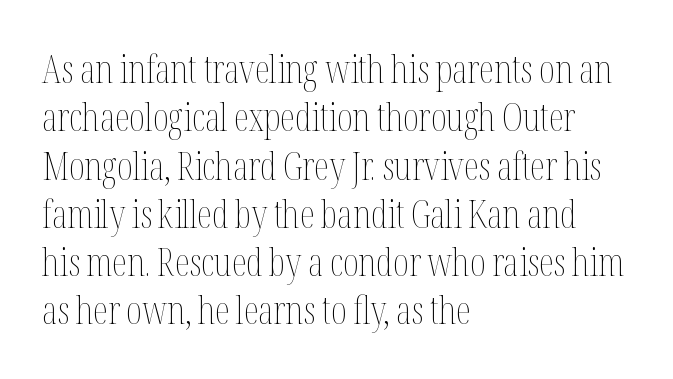
Note the varied advance widths — an 'i' is clearly narrower than an 'm'. The weight tops out at a normal text grade. The horizontal fit of the characters is conventional and even. Reading down the column, the eye jumps a familiar distance to each next line. Posture: vertical.
